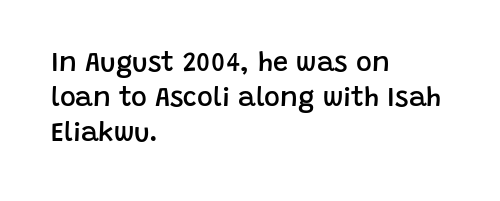
Q: Is the text bold? A: Semi-bold.
Q: Is the text italic (slanted)? A: No, it is upright.
Q: Is the text underlined? A: No.
Q: How is the paragraph aligned? A: Left-aligned.
Q: Is the spacing between letters normal or unusually wide? A: Normal.
Q: Is the spacing between lines tight, normal or loose? A: Normal.
